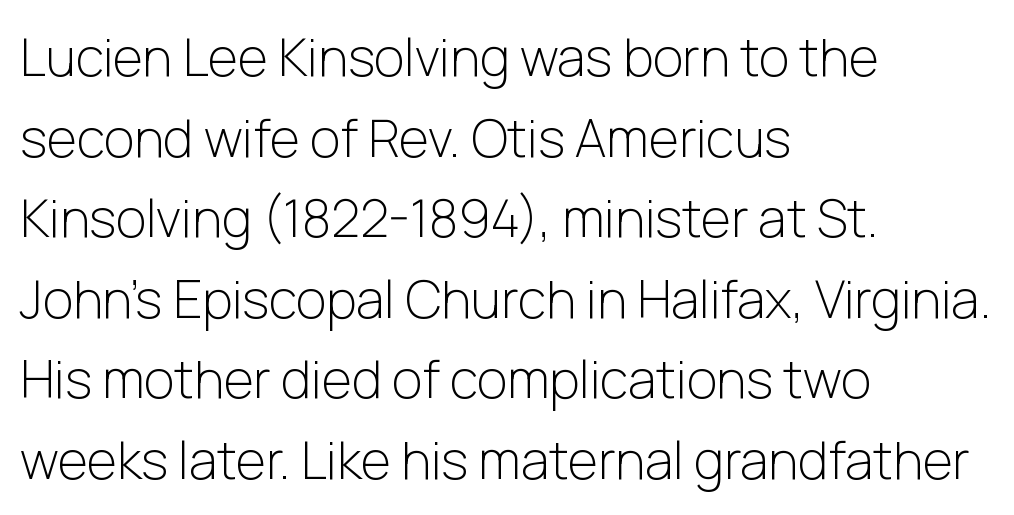
{"serif": "no", "italic": "no", "bold": "no", "weight": "light", "width": "normal", "stroke_contrast": "low", "x_height": "medium", "monospaced": "no", "underline": "no", "align": "left", "line_spacing": "normal", "line_spacing_ratio": 1.55, "letter_spacing": "normal", "letter_spacing_em": 0.0, "glyph_px": 52}
